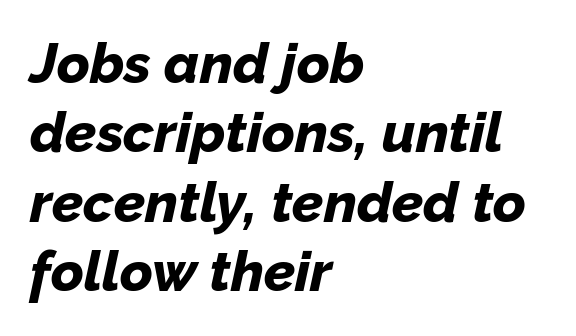
The image shows 56 px bold type, italic (leaning right); set left-aligned, line spacing 1.24x, normal letter spacing, not underlined; low stroke contrast and a medium x-height.
